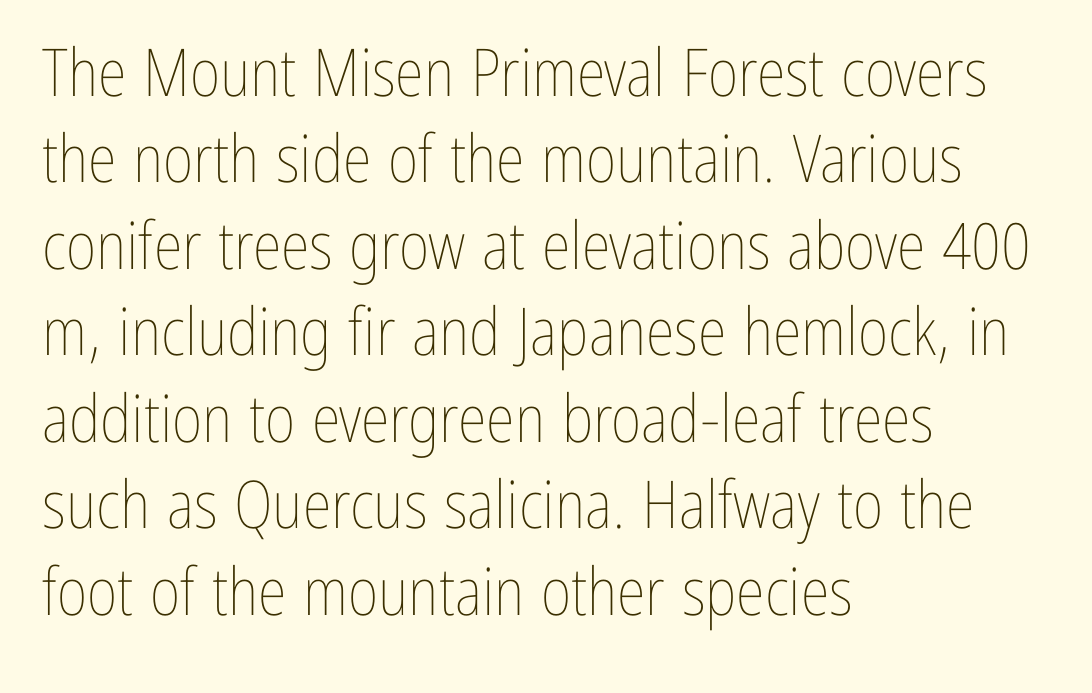
Short note: letters normally spaced. Left-aligned paragraph, ragged on the right. Unlike italic type, these characters show no tilt at all. Check under the words: just untouched page. You could not count columns in this text — the font is proportionally spaced. A normal amount of white space separates one row of letters from the next.
